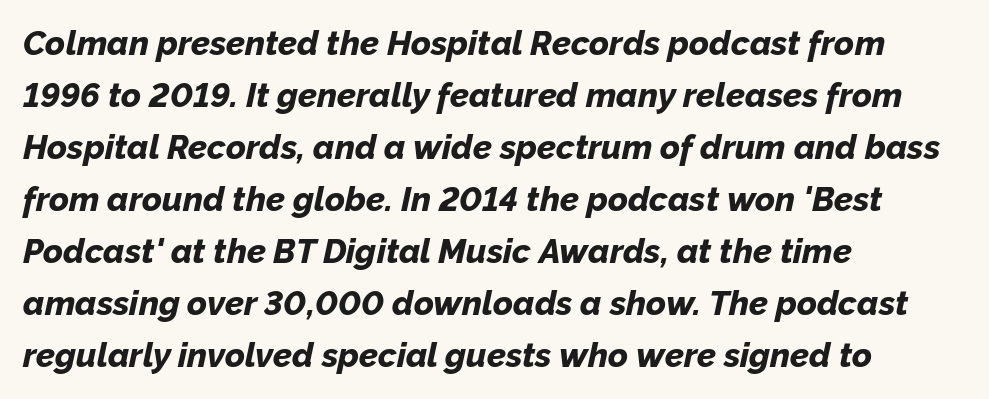
{"italic": "yes", "lean": "right", "slant_degrees": 12, "bold": "yes", "weight": "bold", "width": "normal", "stroke_contrast": "low", "x_height": "medium", "monospaced": "no", "underline": "no", "align": "left", "line_spacing": "normal", "line_spacing_ratio": 1.53, "letter_spacing": "normal", "letter_spacing_em": 0.0, "glyph_px": 34}
